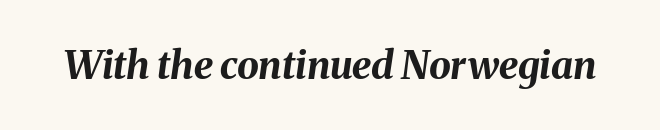
Q: Is the text bold? A: Yes.
Q: Is the text italic (slanted)? A: Yes, it leans right by about 8 degrees.
Q: Is the text underlined? A: No.
Q: Is the spacing between letters normal or unusually wide? A: Normal.
Q: Width (condensed, normal, or wide)? A: Normal.
Q: Stroke contrast? A: Medium.
Q: x-height? A: Medium.
Q: Monospaced? A: No.
